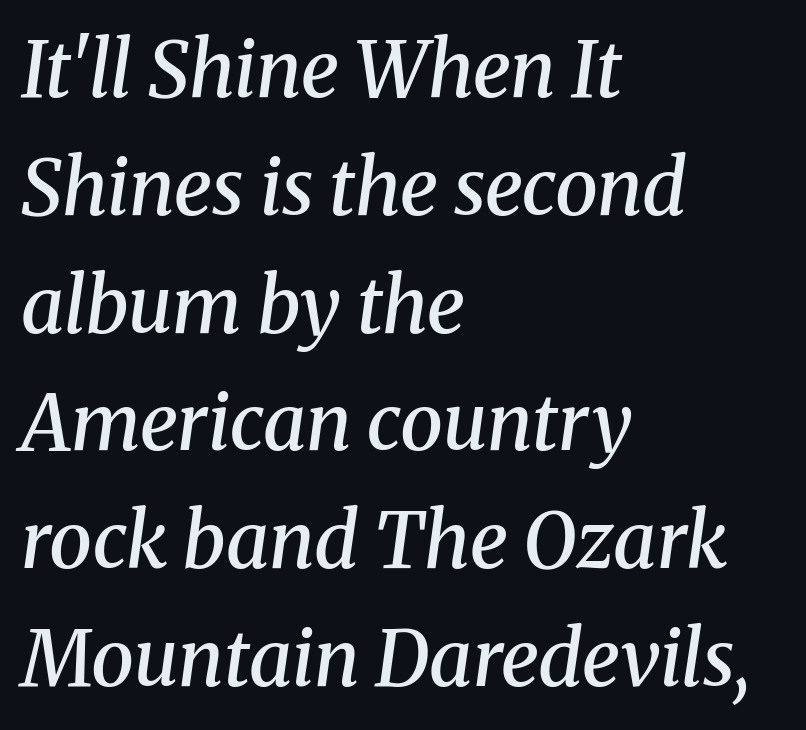
The image shows 77 px semibold serif type, italic (leaning right); set left-aligned, normal line spacing (1.53x), normal letter spacing, not underlined; medium stroke contrast and a medium x-height.
